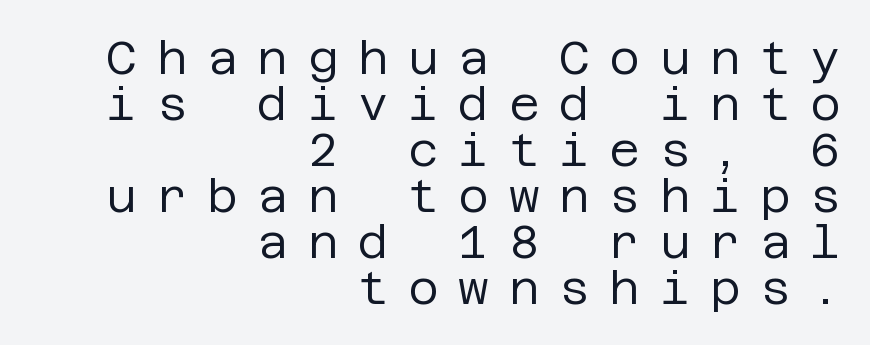
The image shows 47 px regular-weight sans-serif type, upright; set right-aligned, tight line spacing (0.98x), unusually wide letter spacing (+0.42 em), not underlined; low stroke contrast and a large x-height.
